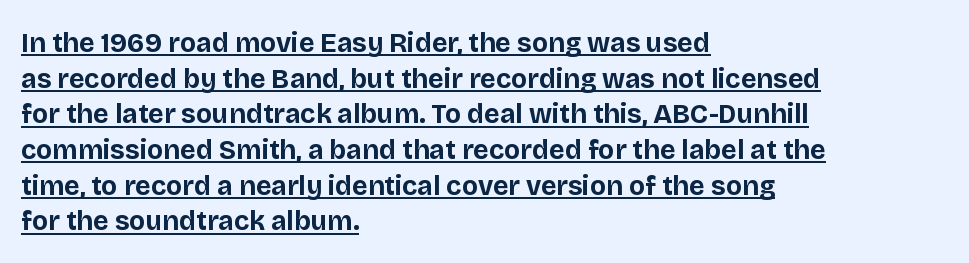
The image shows 27 px bold type, upright; set left-aligned, normal line spacing (1.32x), normal letter spacing, underlined.
